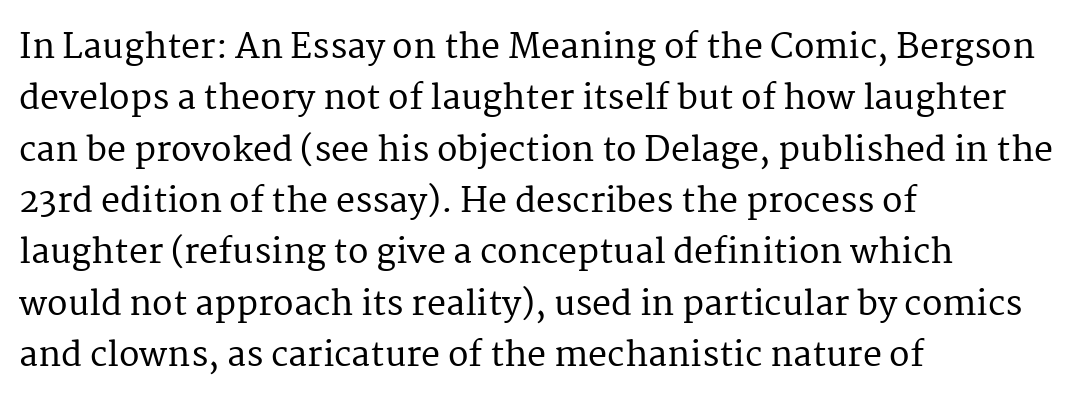
The image shows 34 px serif type, upright; set left-aligned, normal line spacing (1.51x), normal letter spacing, not underlined; medium stroke contrast and a medium x-height.
